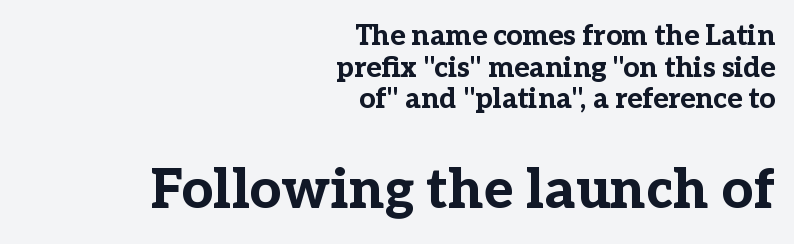
The image shows 55 px bold serif type, upright; set right-aligned, tight line spacing (1.13x), normal letter spacing, not underlined; the second (bottom) block is 1.96x larger; low stroke contrast and a medium x-height.
